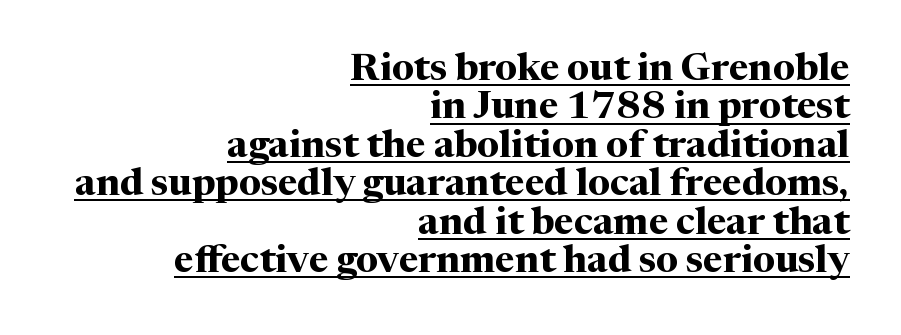
The setting favours the right margin, as signatures and pull-quotes sometimes do. The specimen reads as upright at a glance. One glance says dense: line gaps are narrower than usual. In terms of weight, the rendering is a true, heavy bold.
